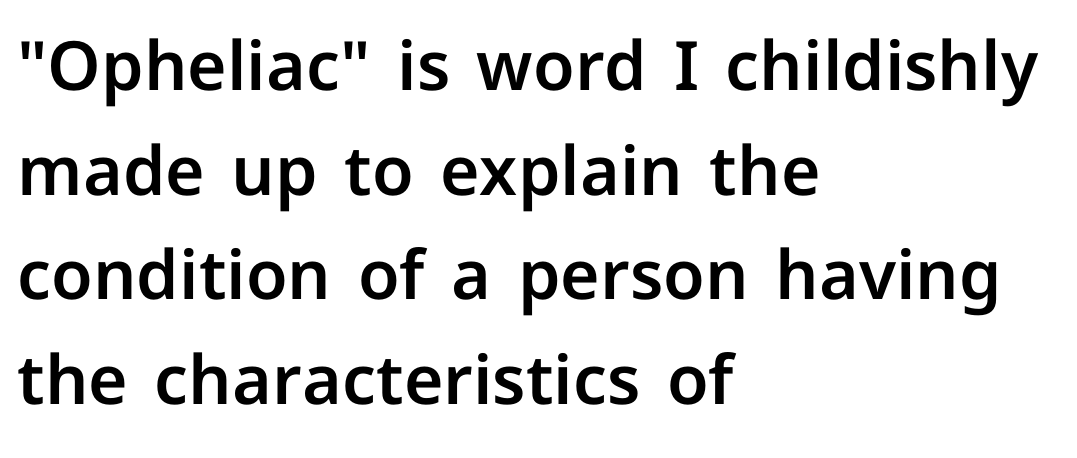
The line texture is even and compact thanks to regular tracking. Check under the words: just untouched page. Examine the stroke ends and you'll find no serifs. The block of text has a typical density, with ordinary space between rows. Spacing verdict: proportional, widths tailored to each character. It's the straight-up-and-down kind of type.
